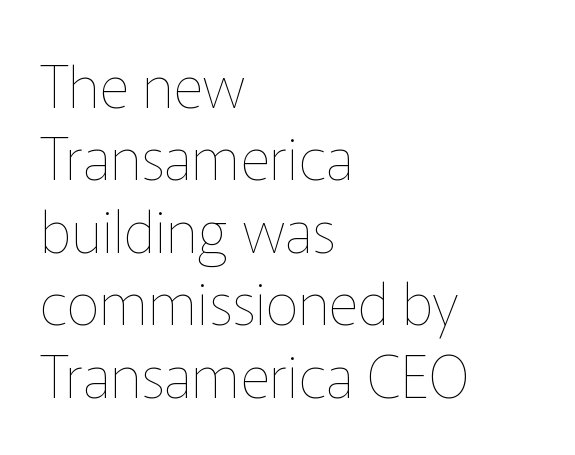
{"italic": "no", "bold": "no", "weight": "thin", "width": "normal", "stroke_contrast": "low", "x_height": "medium", "monospaced": "no", "underline": "no", "align": "left", "line_spacing": "normal", "line_spacing_ratio": 1.25, "letter_spacing": "normal", "letter_spacing_em": 0.0, "glyph_px": 58}
